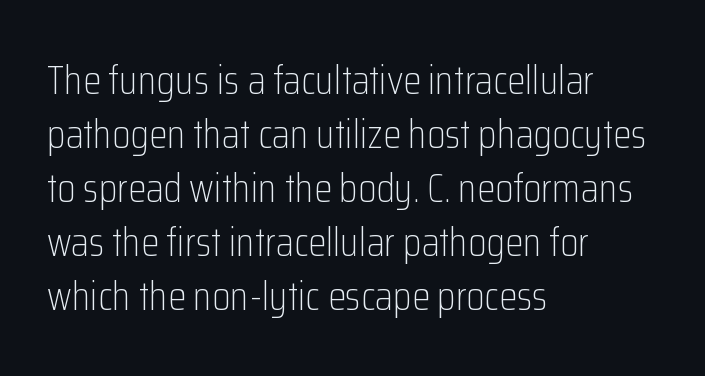
The image shows 41 px light, condensed sans-serif type, upright; set left-aligned, normal line spacing (1.32x), normal letter spacing, not underlined; low stroke contrast and a medium x-height.
